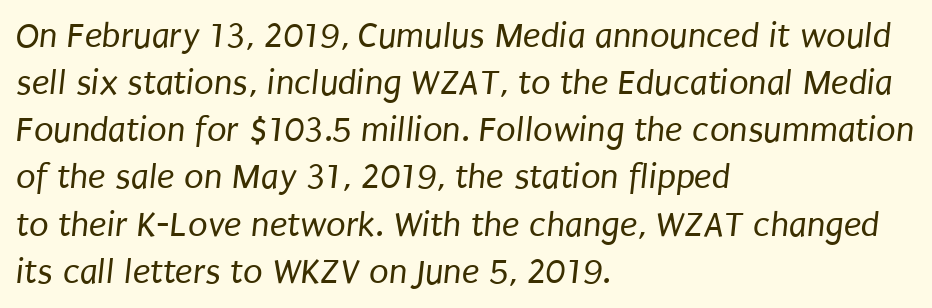
{"serif": "no", "bold": "no", "weight": "regular", "width": "condensed", "stroke_contrast": "low", "x_height": "large", "monospaced": "no", "underline": "no", "align": "left", "line_spacing": "normal", "line_spacing_ratio": 1.31, "letter_spacing": "normal", "letter_spacing_em": 0.0, "glyph_px": 36}
